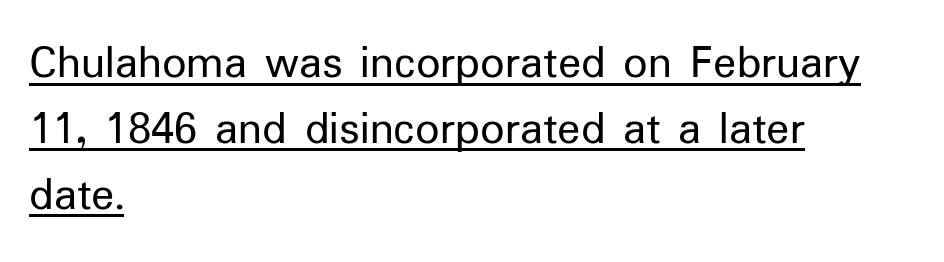
{"serif": "no", "italic": "no", "bold": "no", "weight": "regular", "width": "normal", "stroke_contrast": "low", "x_height": "medium", "monospaced": "no", "underline": "yes", "align": "left", "line_spacing": "normal", "line_spacing_ratio": 1.37, "letter_spacing": "normal", "letter_spacing_em": 0.0, "glyph_px": 48}
